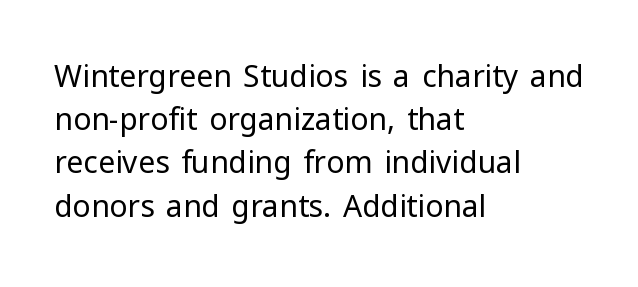
Q: Is the text bold? A: No.
Q: Is the text italic (slanted)? A: No, it is upright.
Q: Is the typeface a serif or a sans-serif typeface? A: Sans-serif.
Q: Is the text underlined? A: No.
Q: How is the paragraph aligned? A: Left-aligned.
Q: Is the spacing between letters normal or unusually wide? A: Normal.
Q: Is the spacing between lines tight, normal or loose? A: Normal.
Q: Width (condensed, normal, or wide)? A: Normal.
Q: Stroke contrast? A: Low.
Q: x-height? A: Medium.
Q: Monospaced? A: No.
